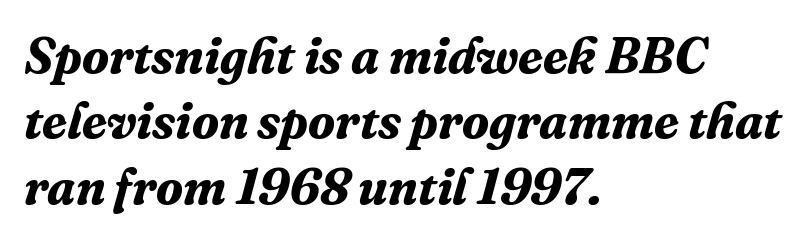
Q: Is the text bold? A: Yes.
Q: Is the text italic (slanted)? A: Yes, it leans right by about 16 degrees.
Q: Is the typeface a serif or a sans-serif typeface? A: Serif.
Q: Is the text underlined? A: No.
Q: How is the paragraph aligned? A: Left-aligned.
Q: Is the spacing between letters normal or unusually wide? A: Normal.
Q: Is the spacing between lines tight, normal or loose? A: Normal.
Q: Width (condensed, normal, or wide)? A: Normal.
Q: Stroke contrast? A: Medium.
Q: x-height? A: Medium.
Q: Monospaced? A: No.
